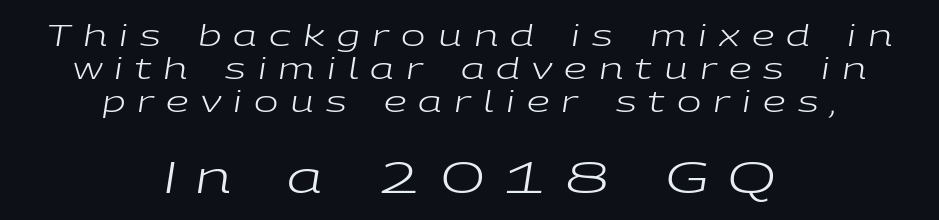
No word sits above an underline. One glance says dense: line gaps are narrower than usual. The font's italic variant was chosen for this text. Visually, the bottom section dominates because its glyphs are scaled up.
